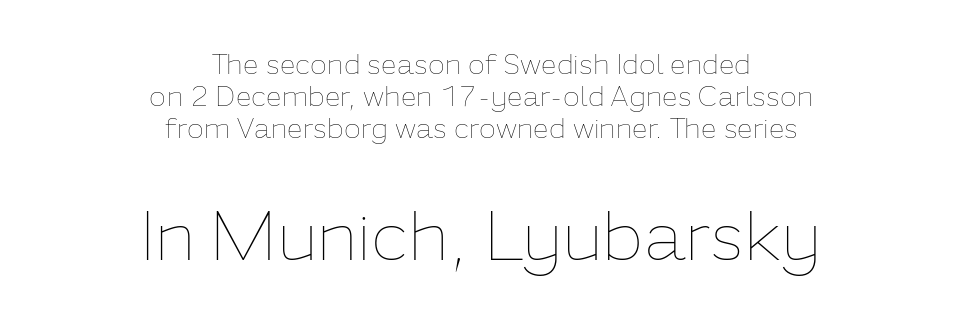
Q: Is the text bold? A: No.
Q: Is the text italic (slanted)? A: No, it is upright.
Q: Is the text underlined? A: No.
Q: How is the paragraph aligned? A: Centered.
Q: Is the spacing between letters normal or unusually wide? A: Normal.
Q: Is the spacing between lines tight, normal or loose? A: Tight.
Q: Which block of text is set in a larger size, the first (top) or the second (bottom)? A: The second (bottom) one.
Q: Width (condensed, normal, or wide)? A: Normal.
Q: Stroke contrast? A: Low.
Q: x-height? A: Medium.
Q: Monospaced? A: No.
